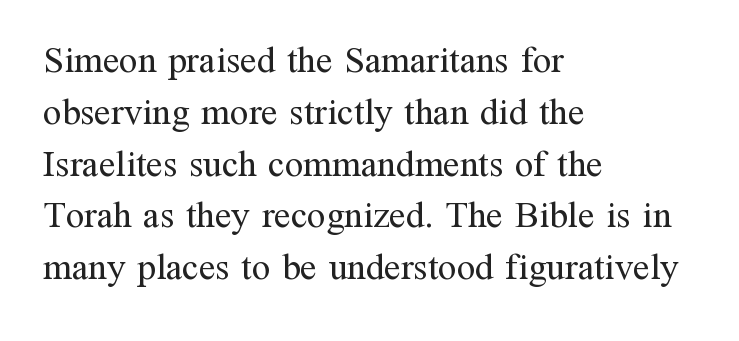
One-word summary of the alignment: left. Evenly set lines give the paragraph a standard silhouette. The characters are drawn with everyday or finer stroke widths. The axis of the letterforms is exactly vertical. Looks like regular typesetting: each glyph gets only the width it needs. Lines of text with bare space underneath.
